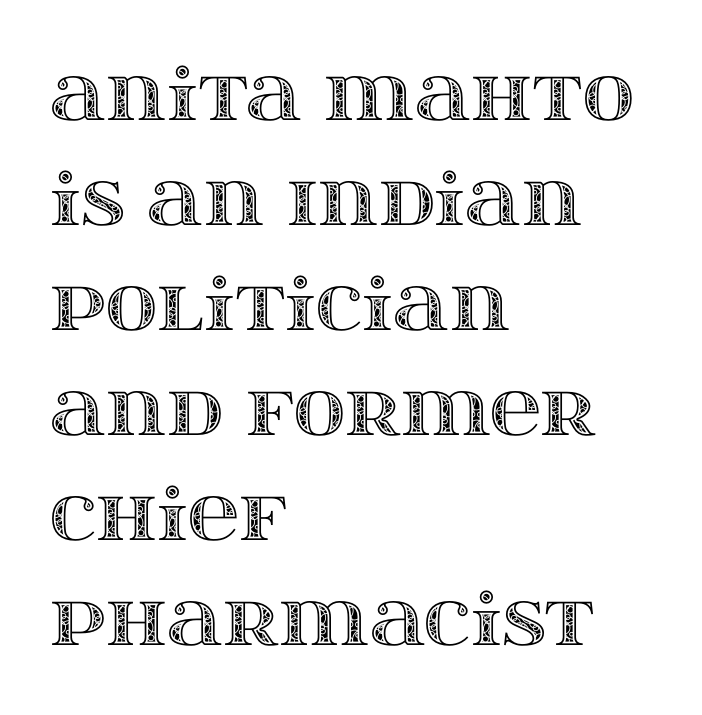
The image shows 71 px wide type, upright; set left-aligned, normal line spacing (1.48x), normal letter spacing, not underlined; a large x-height.
